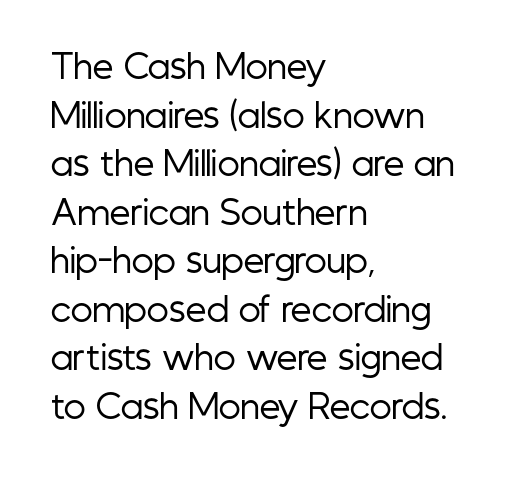
{"serif": "no", "italic": "no", "bold": "no", "weight": "regular", "width": "condensed", "stroke_contrast": "low", "x_height": "medium", "monospaced": "no", "underline": "no", "align": "left", "line_spacing": "normal", "line_spacing_ratio": 1.47, "letter_spacing": "normal", "letter_spacing_em": 0.0, "glyph_px": 33}
